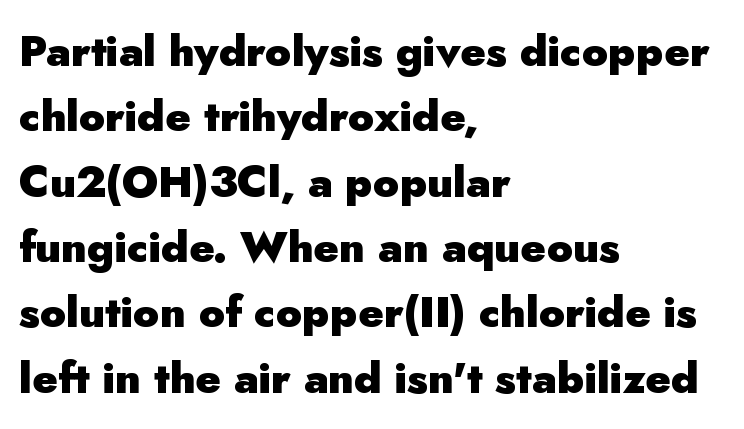
{"serif": "no", "italic": "no", "bold": "yes", "weight": "heavy", "width": "normal", "stroke_contrast": "low", "x_height": "small", "monospaced": "no", "underline": "no", "align": "left", "line_spacing": "normal", "line_spacing_ratio": 1.52, "letter_spacing": "normal", "letter_spacing_em": 0.0, "glyph_px": 43}
